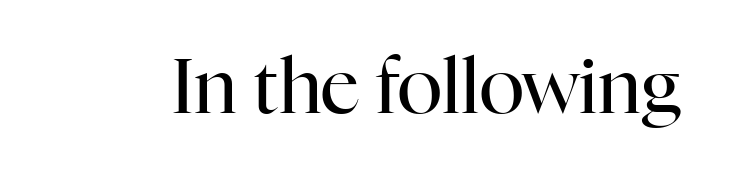
The image shows 76 px regular-weight serif type, upright; set normal letter spacing, not underlined; high stroke contrast and a medium x-height.
